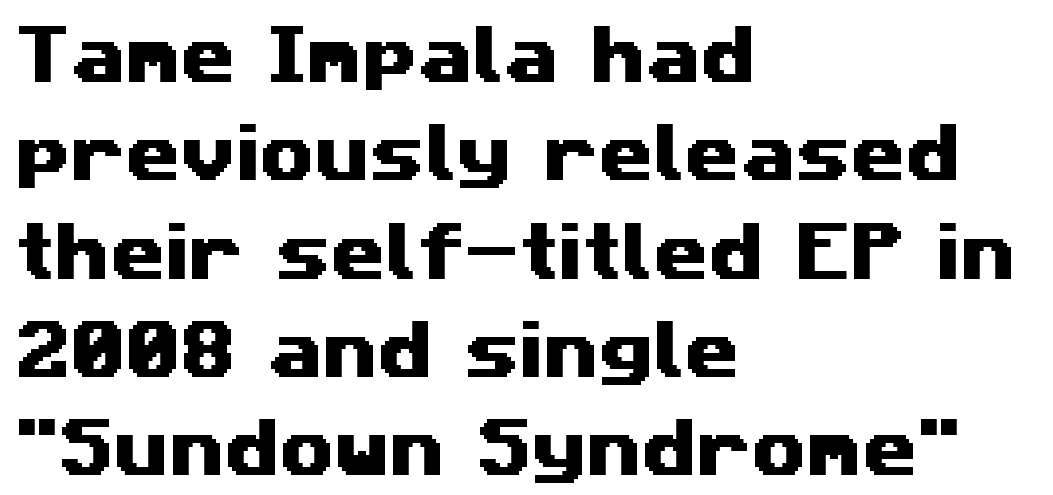
The image shows 63 px wide sans-serif type; set left-aligned, normal line spacing (1.56x), normal letter spacing, not underlined; medium stroke contrast and a medium x-height.
